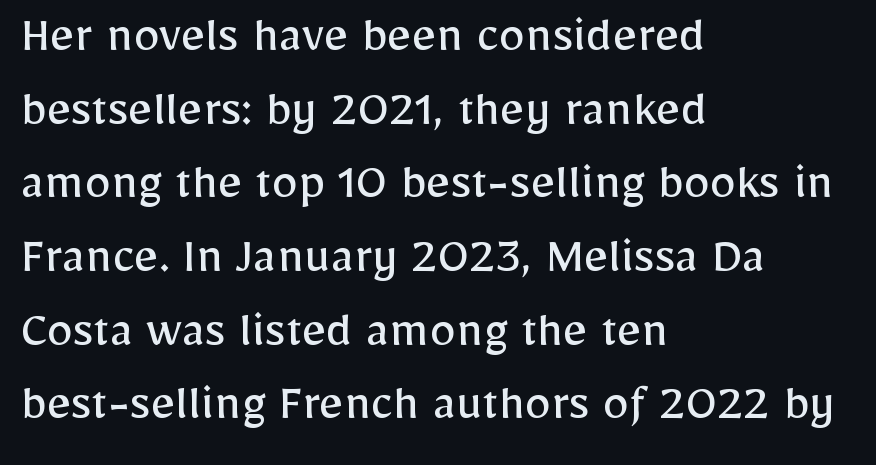
All the whitespace from short lines collects on the right. In terms of leading, this rendering sits right in the middle. Posture: straight, roman, zero tilt. Beneath every word, the page is bare. The typeface chosen for these lines omits serifs. The gaps between neighbouring characters are ordinary and unremarkable.
